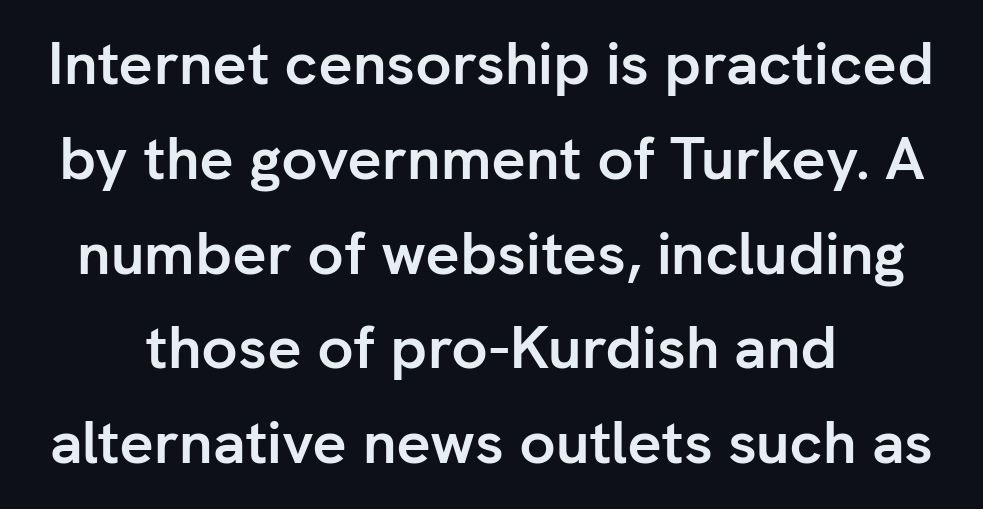
Q: Is the text bold? A: Yes.
Q: Is the text italic (slanted)? A: No, it is upright.
Q: Is the typeface a serif or a sans-serif typeface? A: Sans-serif.
Q: Is the text underlined? A: No.
Q: Is the spacing between letters normal or unusually wide? A: Normal.
Q: Is the spacing between lines tight, normal or loose? A: Normal.
Q: Width (condensed, normal, or wide)? A: Normal.
Q: Stroke contrast? A: Low.
Q: x-height? A: Medium.
Q: Monospaced? A: No.
